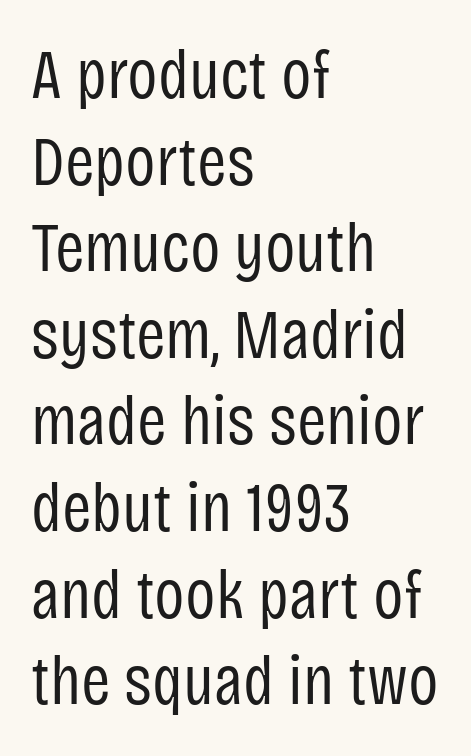
The image shows 71 px regular-weight, condensed sans-serif type, upright; set left-aligned, line spacing 1.22x, normal letter spacing, not underlined; low stroke contrast and a large x-height.
